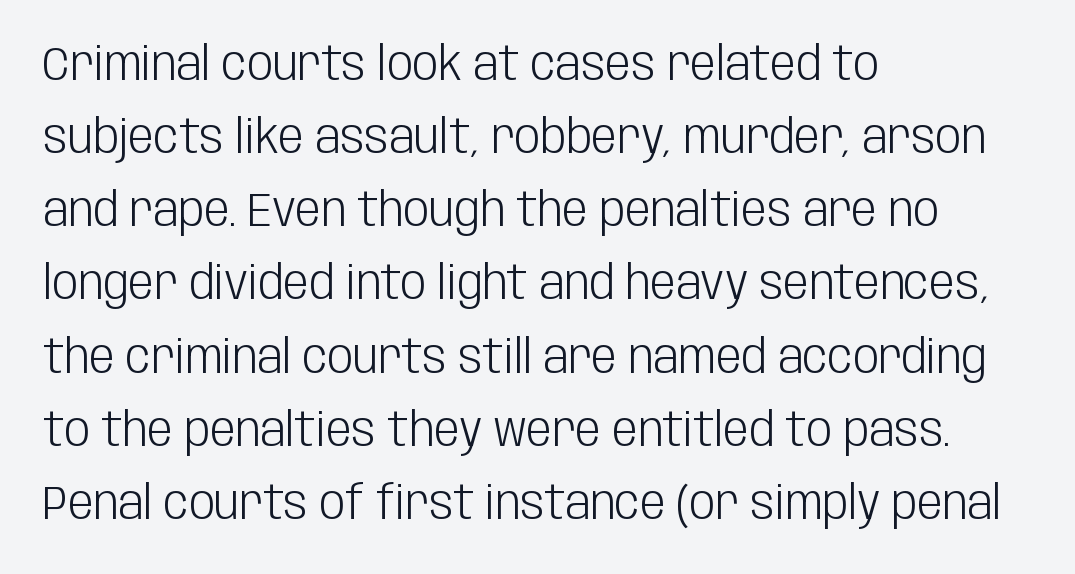
The image shows 46 px light, condensed sans-serif type, upright; set left-aligned, normal line spacing (1.59x), normal letter spacing, not underlined; low stroke contrast and a large x-height.
